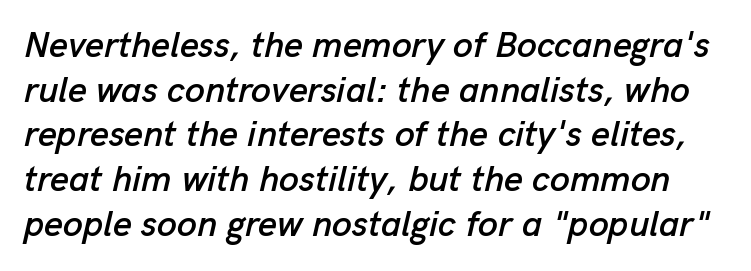
The font's italic variant was chosen for this text. This sample has the flowing, uneven cadence of proportional lettering. Quick note: underline off. The gaps between neighbouring characters are ordinary and unremarkable.
